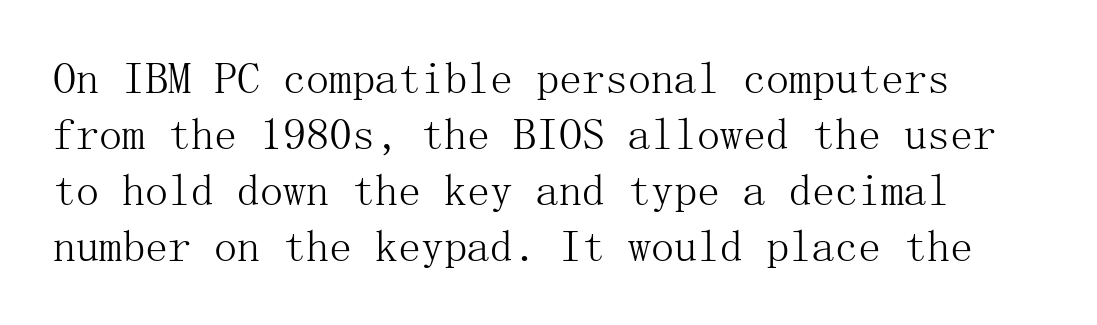
The image shows 46 px light serif type, upright; set line spacing 1.22x, normal letter spacing, not underlined; medium stroke contrast and a medium x-height.
